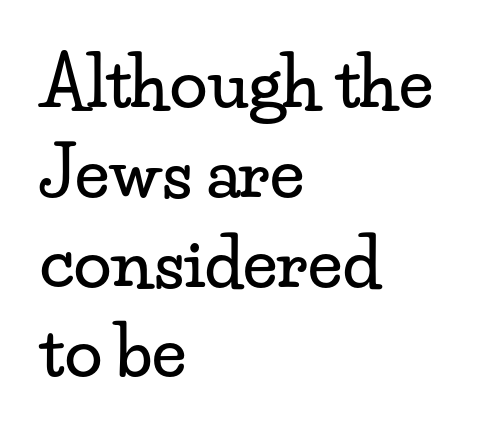
Q: Is the text italic (slanted)? A: No, it is upright.
Q: Is the typeface a serif or a sans-serif typeface? A: Serif.
Q: Is the text underlined? A: No.
Q: How is the paragraph aligned? A: Left-aligned.
Q: Is the spacing between letters normal or unusually wide? A: Normal.
Q: Is the spacing between lines tight, normal or loose? A: Normal.
Q: Width (condensed, normal, or wide)? A: Wide.
Q: Stroke contrast? A: Low.
Q: x-height? A: Small.
Q: Monospaced? A: No.
